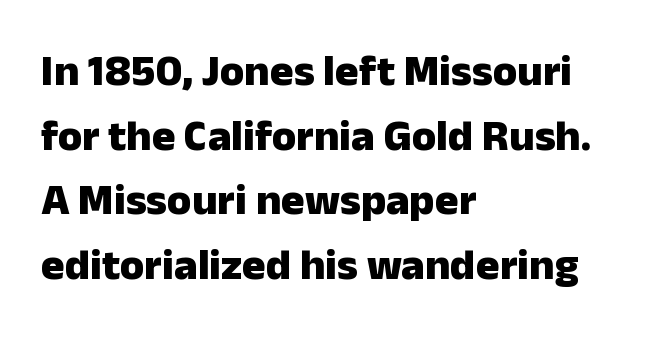
The image shows 44 px heavy sans-serif type, upright; set left-aligned, normal line spacing (1.47x), normal letter spacing, not underlined; low stroke contrast and a medium x-height.
